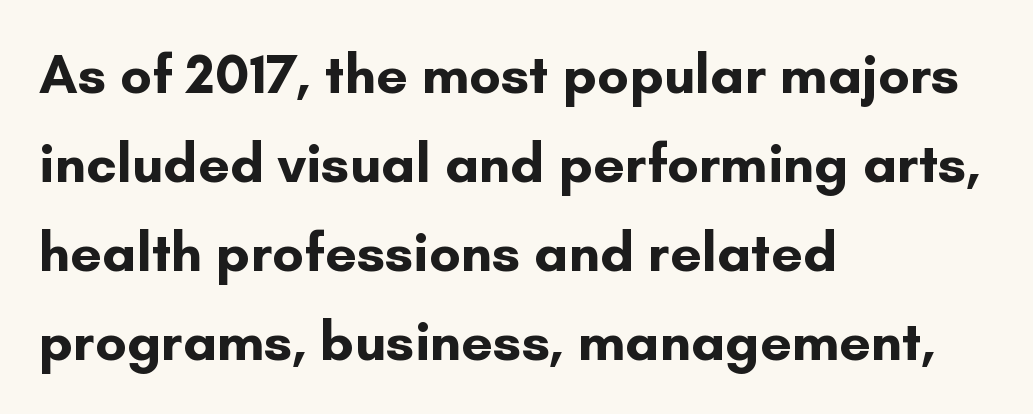
Q: Is the text bold? A: Yes.
Q: Is the text italic (slanted)? A: No, it is upright.
Q: Is the typeface a serif or a sans-serif typeface? A: Sans-serif.
Q: Is the text underlined? A: No.
Q: How is the paragraph aligned? A: Left-aligned.
Q: Is the spacing between letters normal or unusually wide? A: Normal.
Q: Is the spacing between lines tight, normal or loose? A: Normal.
Q: Width (condensed, normal, or wide)? A: Normal.
Q: Stroke contrast? A: Low.
Q: x-height? A: Small.
Q: Monospaced? A: No.
